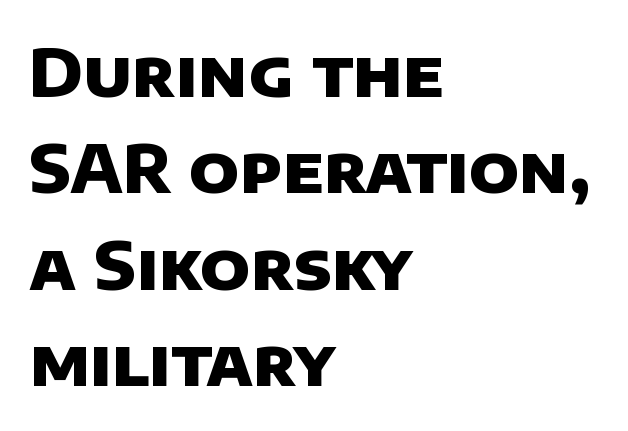
The image shows 66 px heavy sans-serif type; set left-aligned, normal line spacing (1.46x), normal letter spacing, not underlined; low stroke contrast and a large x-height.
